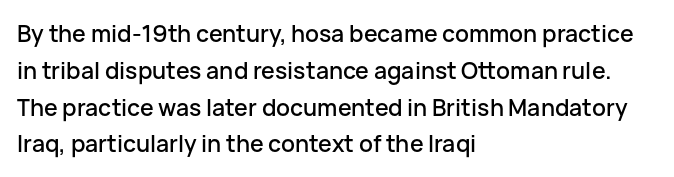
Q: Is the text italic (slanted)? A: No, it is upright.
Q: Is the text underlined? A: No.
Q: How is the paragraph aligned? A: Left-aligned.
Q: Is the spacing between letters normal or unusually wide? A: Normal.
Q: Is the spacing between lines tight, normal or loose? A: Normal.
